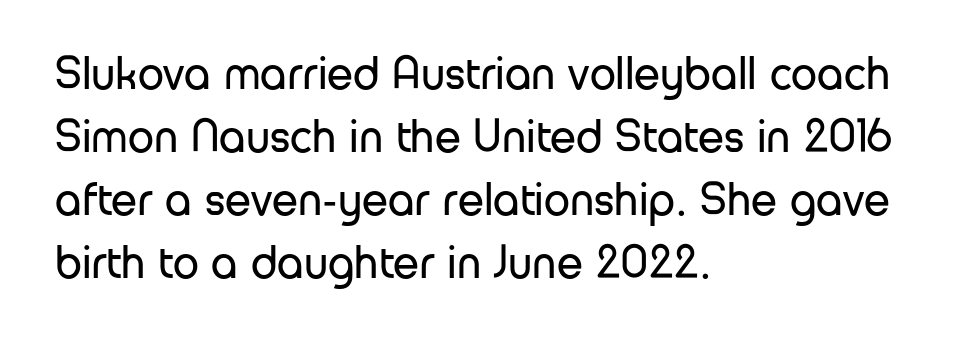
Q: Is the text bold? A: No.
Q: Is the text italic (slanted)? A: No, it is upright.
Q: Is the typeface a serif or a sans-serif typeface? A: Sans-serif.
Q: Is the text underlined? A: No.
Q: How is the paragraph aligned? A: Left-aligned.
Q: Is the spacing between letters normal or unusually wide? A: Normal.
Q: Is the spacing between lines tight, normal or loose? A: Normal.
Q: Width (condensed, normal, or wide)? A: Normal.
Q: Stroke contrast? A: Low.
Q: x-height? A: Medium.
Q: Monospaced? A: No.
